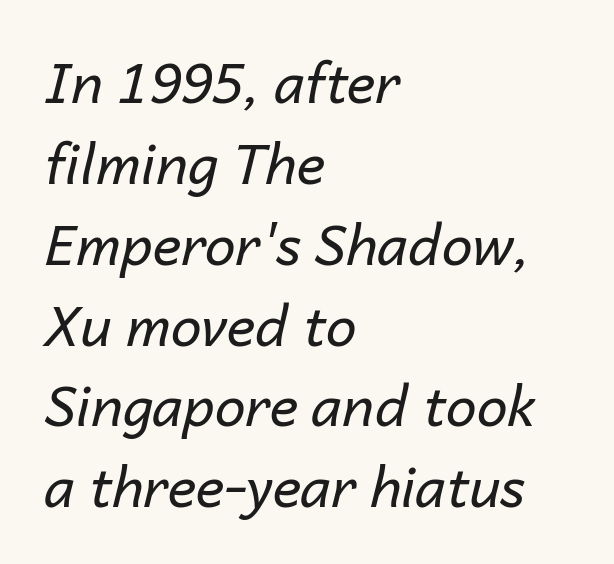
The image shows 55 px regular-weight type, italic (leaning right); set left-aligned, normal line spacing (1.47x), normal letter spacing, not underlined; low stroke contrast and a medium x-height.
